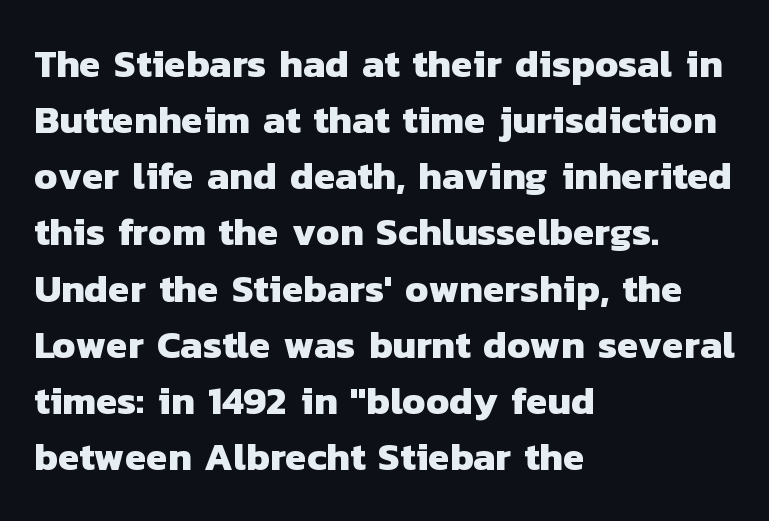
{"serif": "no", "bold": "yes", "weight": "heavy", "width": "normal", "stroke_contrast": "low", "x_height": "medium", "monospaced": "no", "underline": "no", "align": "left", "line_spacing": "normal", "line_spacing_ratio": 1.44, "letter_spacing": "normal", "letter_spacing_em": 0.0, "glyph_px": 39}
